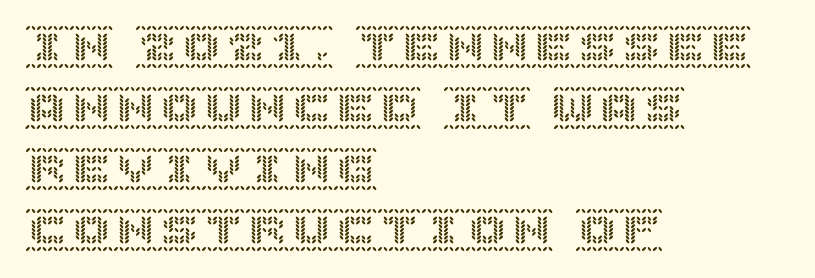
{"italic": "no", "width": "normal", "x_height": "large", "underline": "no", "align": "left", "line_spacing": "normal", "line_spacing_ratio": 1.39, "letter_spacing": "normal", "letter_spacing_em": 0.0, "glyph_px": 44}
